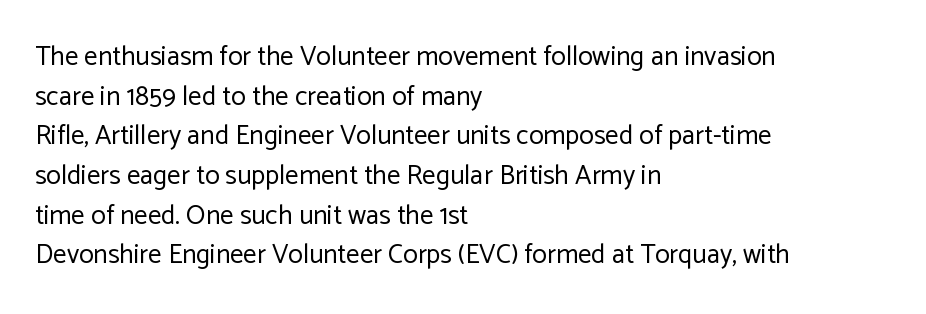
{"italic": "no", "bold": "no", "underline": "no", "align": "left", "line_spacing": "normal", "line_spacing_ratio": 1.47, "letter_spacing": "normal", "letter_spacing_em": 0.0, "glyph_px": 27}
